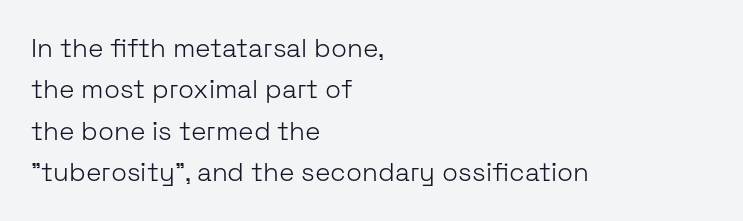
The image shows 26 px text type, upright; set left-aligned, normal line spacing (1.59x), normal letter spacing, not underlined.
